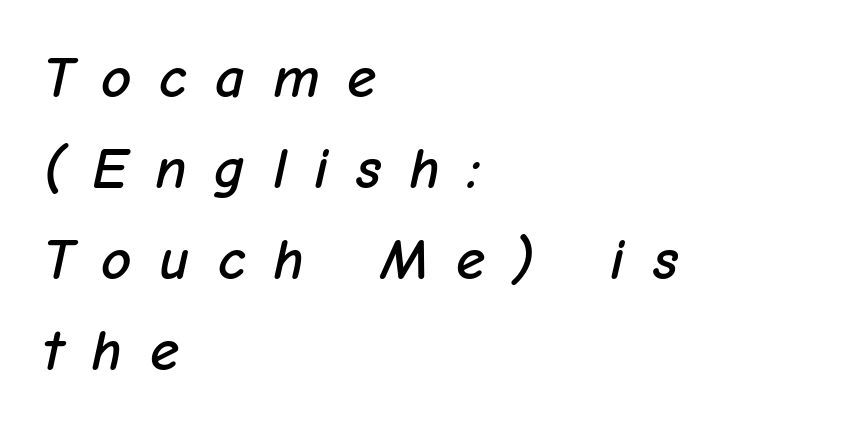
Q: Is the text italic (slanted)? A: Yes, it leans right by about 12 degrees.
Q: Is the text underlined? A: No.
Q: How is the paragraph aligned? A: Left-aligned.
Q: Is the spacing between letters normal or unusually wide? A: Unusually wide.
Q: Is the spacing between lines tight, normal or loose? A: Normal.
Q: Width (condensed, normal, or wide)? A: Normal.
Q: Stroke contrast? A: Low.
Q: x-height? A: Medium.
Q: Monospaced? A: No.
